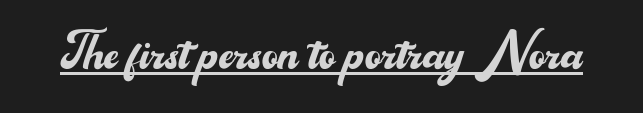
Q: Is the text bold? A: No.
Q: Is the text italic (slanted)? A: Yes.
Q: Is the typeface a serif or a sans-serif typeface? A: Sans-serif.
Q: Is the text underlined? A: Yes.
Q: Is the spacing between letters normal or unusually wide? A: Normal.
Q: Width (condensed, normal, or wide)? A: Normal.
Q: Stroke contrast? A: Medium.
Q: x-height? A: Small.
Q: Monospaced? A: No.
